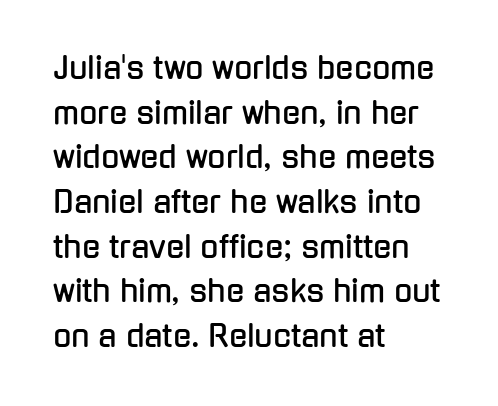
Q: Is the text italic (slanted)? A: No, it is upright.
Q: Is the typeface a serif or a sans-serif typeface? A: Sans-serif.
Q: Is the text underlined? A: No.
Q: How is the paragraph aligned? A: Left-aligned.
Q: Is the spacing between letters normal or unusually wide? A: Normal.
Q: Is the spacing between lines tight, normal or loose? A: Normal.
Q: Width (condensed, normal, or wide)? A: Condensed.
Q: Stroke contrast? A: Low.
Q: x-height? A: Medium.
Q: Monospaced? A: No.
